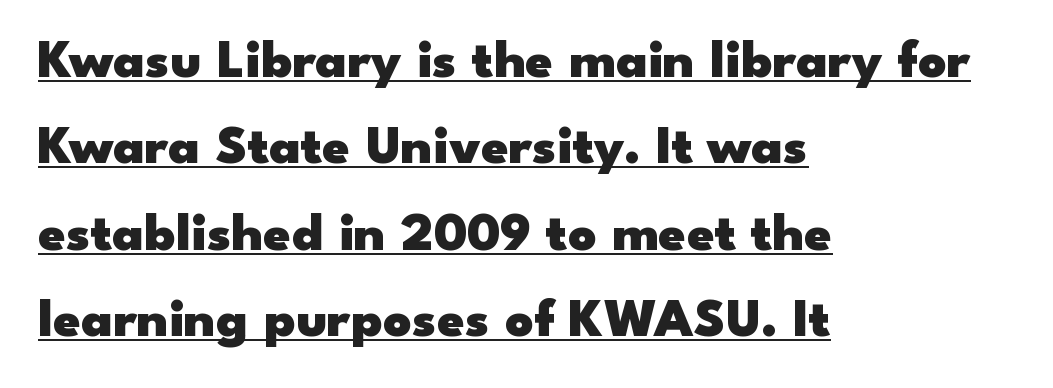
The image shows 55 px heavy, wide sans-serif type, upright; set left-aligned, normal line spacing (1.57x), normal letter spacing, underlined; low stroke contrast and a small x-height.
